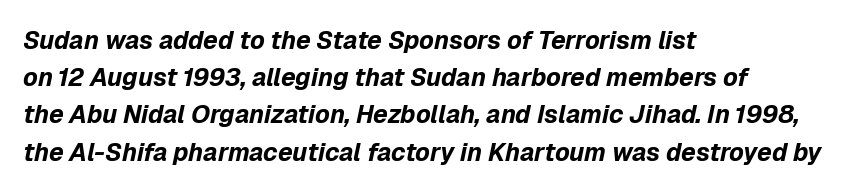
{"italic": "yes", "lean": "right", "slant_degrees": 12, "bold": "yes", "underline": "no", "align": "left", "line_spacing": "normal", "line_spacing_ratio": 1.49, "letter_spacing": "normal", "letter_spacing_em": 0.0, "glyph_px": 25}
